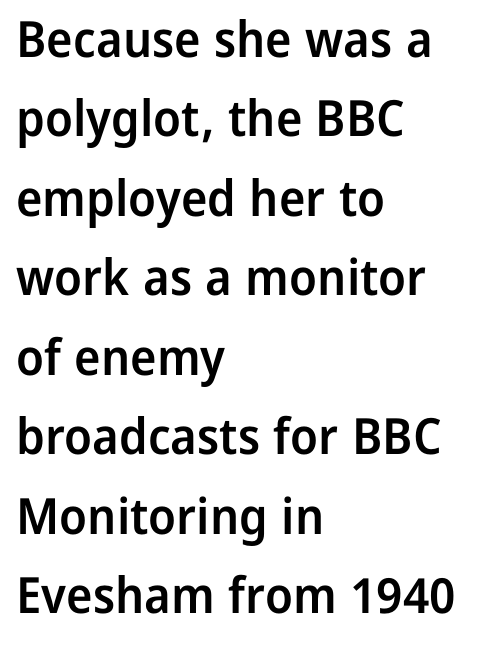
Q: Is the text bold? A: Semi-bold.
Q: Is the text italic (slanted)? A: No, it is upright.
Q: Is the typeface a serif or a sans-serif typeface? A: Sans-serif.
Q: Is the text underlined? A: No.
Q: How is the paragraph aligned? A: Left-aligned.
Q: Is the spacing between letters normal or unusually wide? A: Normal.
Q: Is the spacing between lines tight, normal or loose? A: Normal.
Q: Width (condensed, normal, or wide)? A: Normal.
Q: Stroke contrast? A: Low.
Q: x-height? A: Medium.
Q: Monospaced? A: No.
